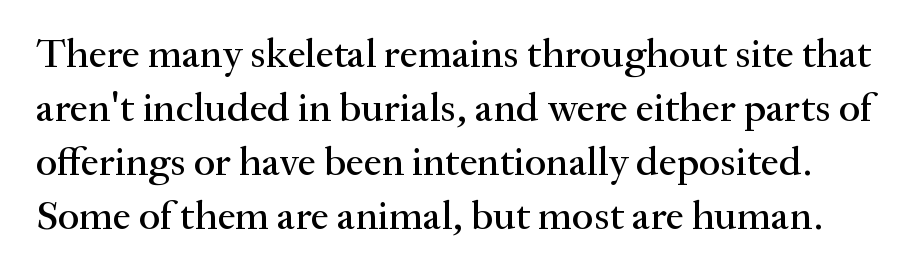
Q: Is the text italic (slanted)? A: No, it is upright.
Q: Is the typeface a serif or a sans-serif typeface? A: Serif.
Q: Is the text underlined? A: No.
Q: Is the spacing between letters normal or unusually wide? A: Normal.
Q: Is the spacing between lines tight, normal or loose? A: Normal.
Q: Width (condensed, normal, or wide)? A: Normal.
Q: Stroke contrast? A: Medium.
Q: x-height? A: Small.
Q: Monospaced? A: No.
